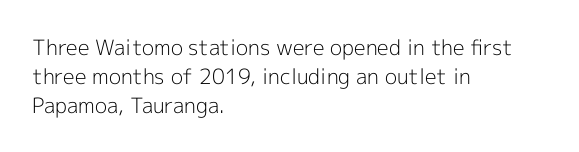
Q: Is the text bold? A: No.
Q: Is the text italic (slanted)? A: No, it is upright.
Q: Is the text underlined? A: No.
Q: How is the paragraph aligned? A: Left-aligned.
Q: Is the spacing between letters normal or unusually wide? A: Normal.
Q: Is the spacing between lines tight, normal or loose? A: Normal.
